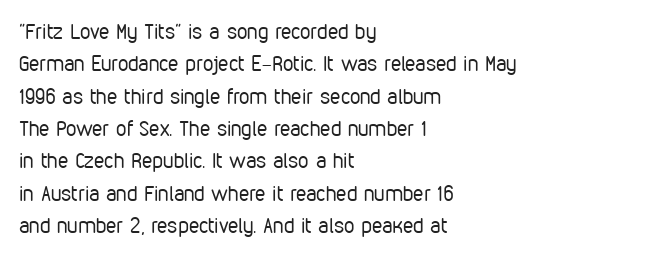
Words float on clear page, feet unadorned. Letters have the restrained weight of plain body copy at most. Horizontal alignment here is leftward, the default for most running prose. Whoever set this chose a conventional vertical rhythm. This sample uses an upright cut, with every glyph sitting square on the baseline.
